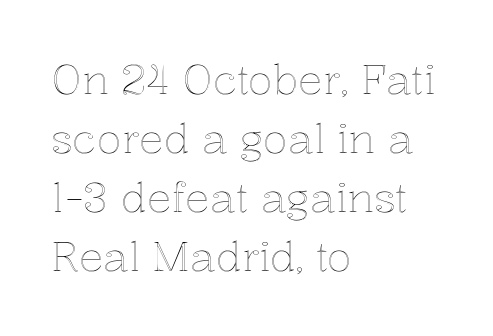
{"italic": "no", "width": "normal", "x_height": "medium", "monospaced": "no", "underline": "no", "align": "left", "line_spacing": "normal", "line_spacing_ratio": 1.44, "letter_spacing": "normal", "letter_spacing_em": 0.0, "glyph_px": 41}
